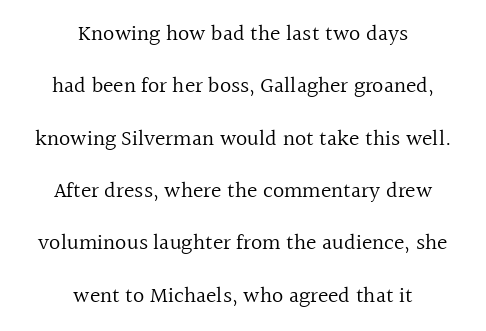
The image shows 22 px text type, upright; set centered, loose line spacing (2.38x), normal letter spacing, not underlined.
